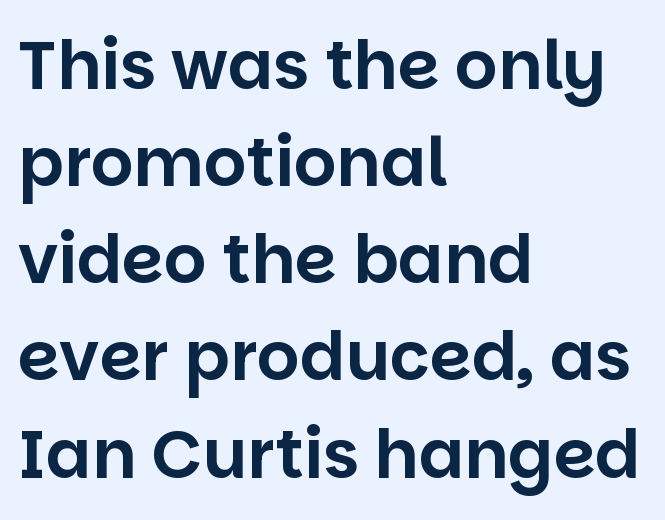
{"serif": "no", "italic": "no", "width": "normal", "stroke_contrast": "low", "x_height": "large", "monospaced": "no", "underline": "no", "align": "left", "line_spacing": "normal", "line_spacing_ratio": 1.45, "letter_spacing": "normal", "letter_spacing_em": 0.0, "glyph_px": 67}
